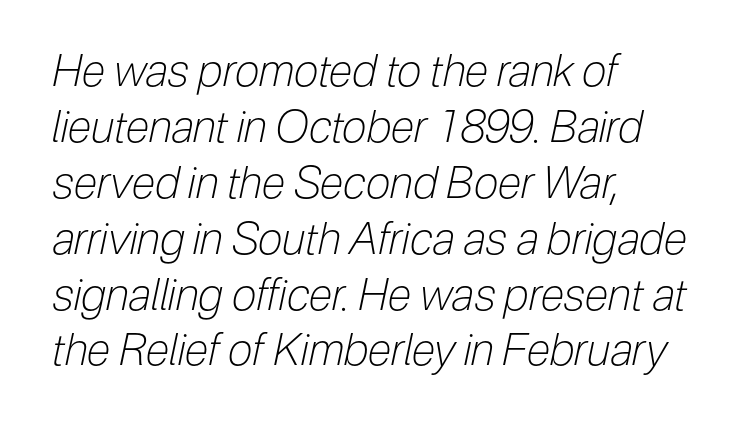
The image shows 44 px light, condensed type, italic (leaning right); set left-aligned, normal line spacing (1.27x), normal letter spacing, not underlined; low stroke contrast and a medium x-height.
